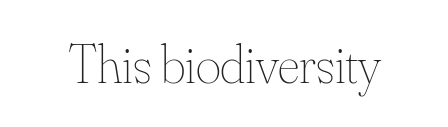
The image shows 54 px thin type, upright; set normal letter spacing, not underlined; medium stroke contrast and a small x-height.
